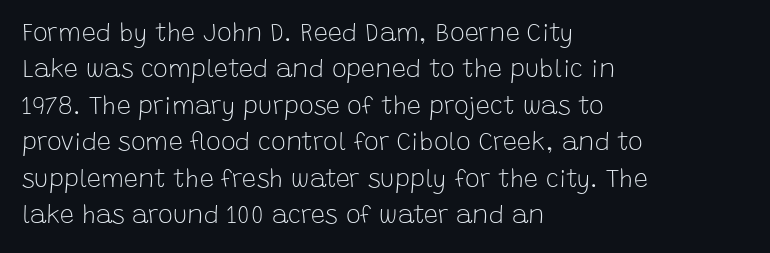
Q: Is the text bold? A: No.
Q: Is the text italic (slanted)? A: No, it is upright.
Q: Is the text underlined? A: No.
Q: How is the paragraph aligned? A: Left-aligned.
Q: Is the spacing between letters normal or unusually wide? A: Normal.
Q: Is the spacing between lines tight, normal or loose? A: Normal.
